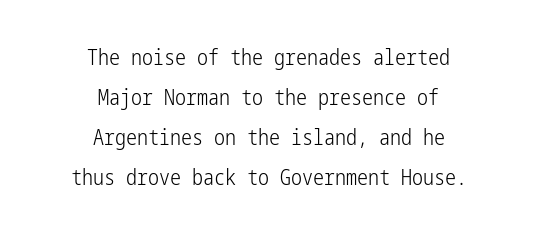
{"italic": "no", "bold": "no", "underline": "no", "align": "center", "line_spacing_ratio": 1.82, "letter_spacing": "normal", "letter_spacing_em": 0.0, "glyph_px": 22}
